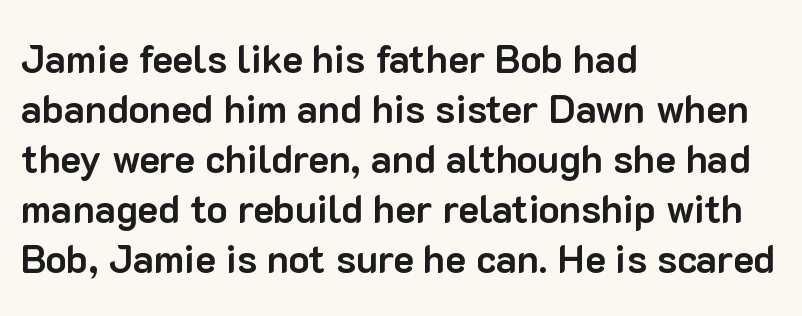
The image shows 39 px bold sans-serif type, upright; set left-aligned, normal line spacing (1.28x), normal letter spacing, not underlined; low stroke contrast and a medium x-height.
